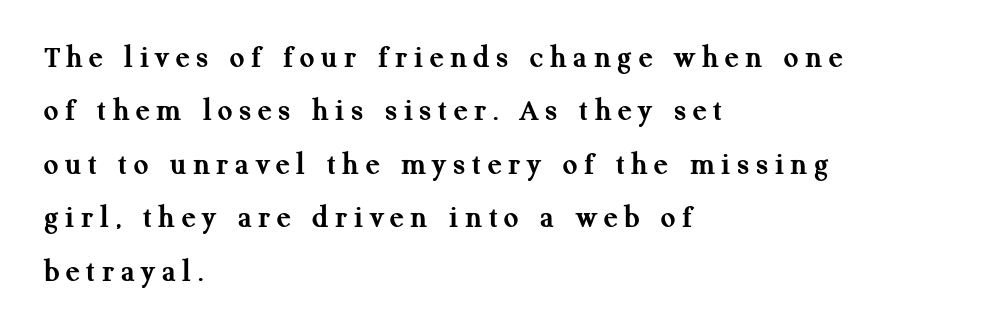
{"serif": "yes", "italic": "no", "bold": "yes", "weight": "semibold", "width": "normal", "stroke_contrast": "medium", "x_height": "medium", "monospaced": "no", "underline": "no", "align": "left", "line_spacing": "normal", "line_spacing_ratio": 1.67, "letter_spacing": "wide", "letter_spacing_em": 0.21, "glyph_px": 32}
